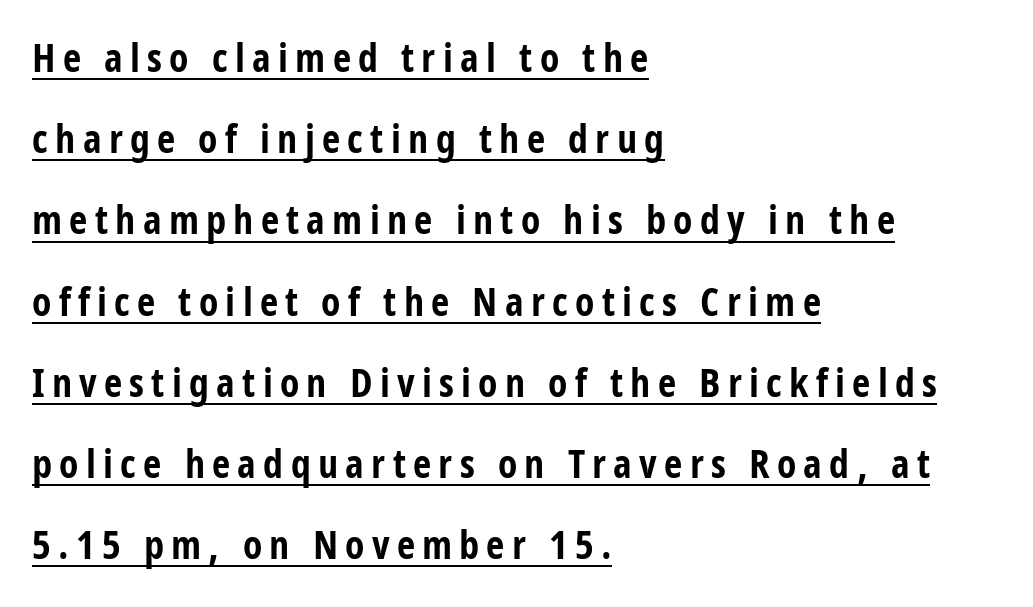
The image shows 40 px bold, condensed sans-serif type, upright; set left-aligned, loose line spacing (2.03x), underlined; low stroke contrast and a large x-height.
